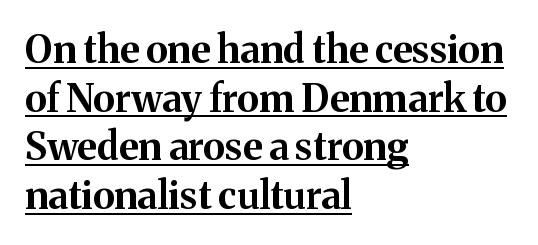
Q: Is the text bold? A: Yes.
Q: Is the text italic (slanted)? A: No, it is upright.
Q: Is the typeface a serif or a sans-serif typeface? A: Serif.
Q: Is the text underlined? A: Yes.
Q: How is the paragraph aligned? A: Left-aligned.
Q: Is the spacing between letters normal or unusually wide? A: Normal.
Q: Is the spacing between lines tight, normal or loose? A: Normal.
Q: Width (condensed, normal, or wide)? A: Normal.
Q: Stroke contrast? A: Medium.
Q: x-height? A: Medium.
Q: Monospaced? A: No.
